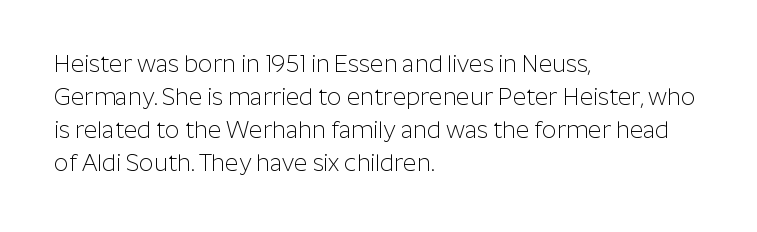
Does extra space separate the letters? No, they use regular spacing. The rendering anchors every line to the left-hand side. The axis of the letterforms is exactly vertical. These lines sit exactly where default settings would place them. Ink coverage per letter is moderate at most. Bare-footed words on every line.
